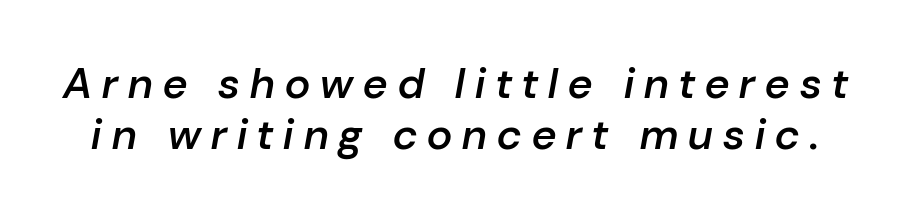
Spacing verdict: proportional, widths tailored to each character. The baseline area is clear. Bold? Not quite — semibold, heavier than regular but stopping short. The glyphs look as if they've been sheared to an angle.
